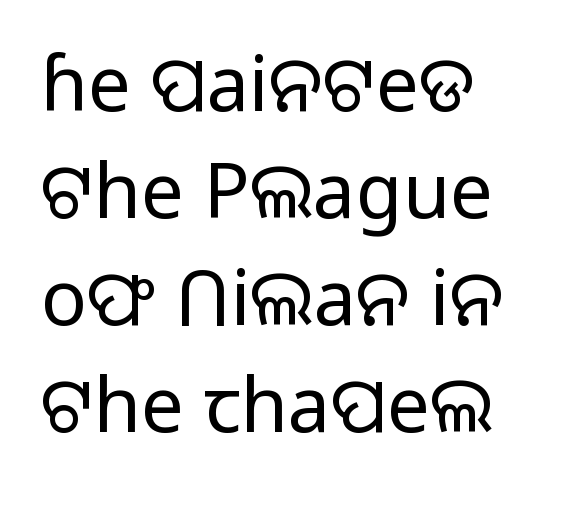
Posture: straight, roman, zero tilt. This is not heavy type; no bold has been used. The font family rendered here belongs to the sans-serif group. What's the leading like? Ordinary, nothing unusual. Nobody touched the tracking dial on this one.
